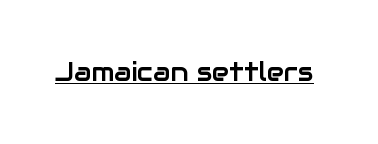
{"italic": "no", "underline": "yes", "letter_spacing": "normal", "letter_spacing_em": 0.0, "glyph_px": 26}
